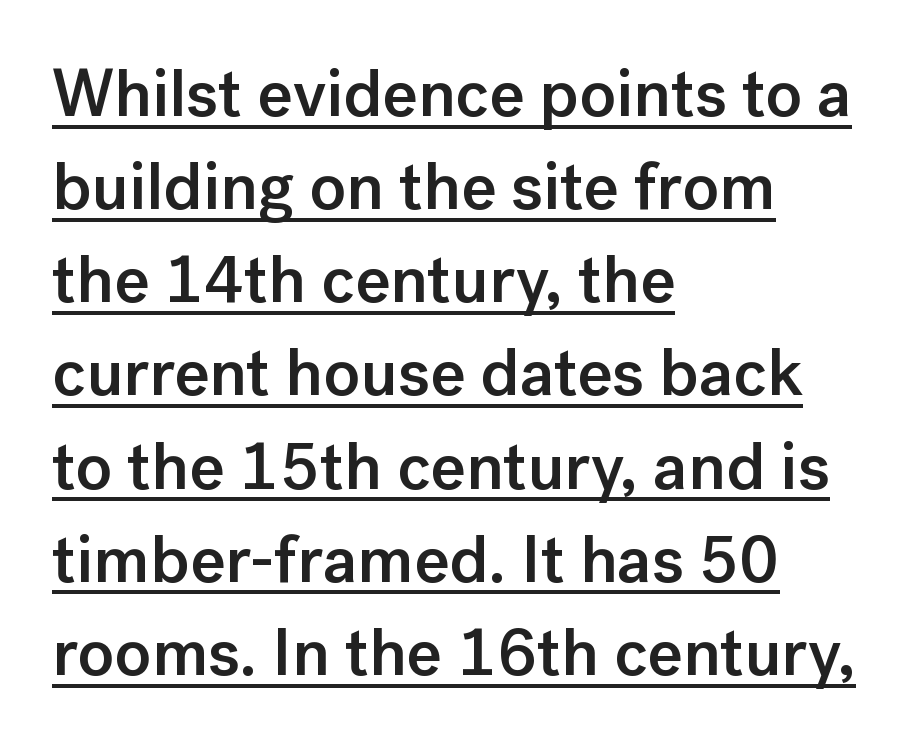
No italicization has been applied; the sample stays upright. Notice how a bar underscores the lettering throughout. Words appear dense and cohesive because spacing is normal. Where is the straight margin? On the left.
